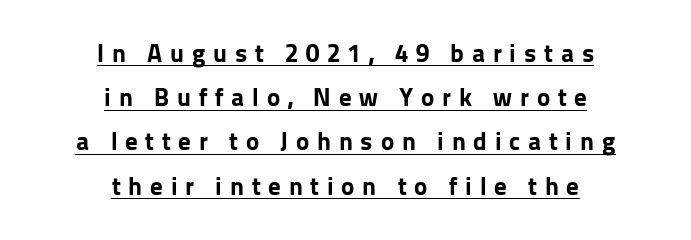
Q: Is the text bold? A: Yes.
Q: Is the text italic (slanted)? A: No, it is upright.
Q: Is the text underlined? A: Yes.
Q: How is the paragraph aligned? A: Centered.
Q: Is the spacing between letters normal or unusually wide? A: Unusually wide.
